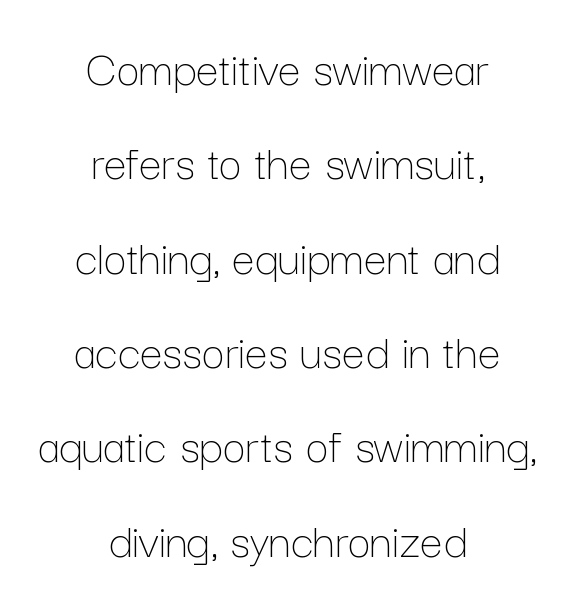
{"italic": "no", "bold": "no", "weight": "thin", "width": "normal", "stroke_contrast": "low", "x_height": "medium", "monospaced": "no", "underline": "no", "align": "center", "line_spacing_ratio": 1.85, "letter_spacing": "normal", "letter_spacing_em": 0.0, "glyph_px": 51}
